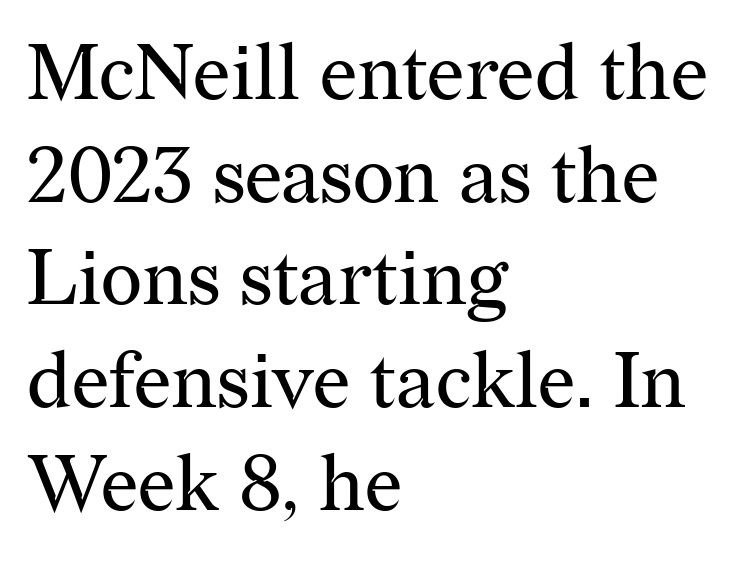
Q: Is the text bold? A: No.
Q: Is the text italic (slanted)? A: No, it is upright.
Q: Is the typeface a serif or a sans-serif typeface? A: Serif.
Q: Is the text underlined? A: No.
Q: How is the paragraph aligned? A: Left-aligned.
Q: Is the spacing between letters normal or unusually wide? A: Normal.
Q: Is the spacing between lines tight, normal or loose? A: Normal.
Q: Width (condensed, normal, or wide)? A: Normal.
Q: Stroke contrast? A: Medium.
Q: x-height? A: Medium.
Q: Monospaced? A: No.
